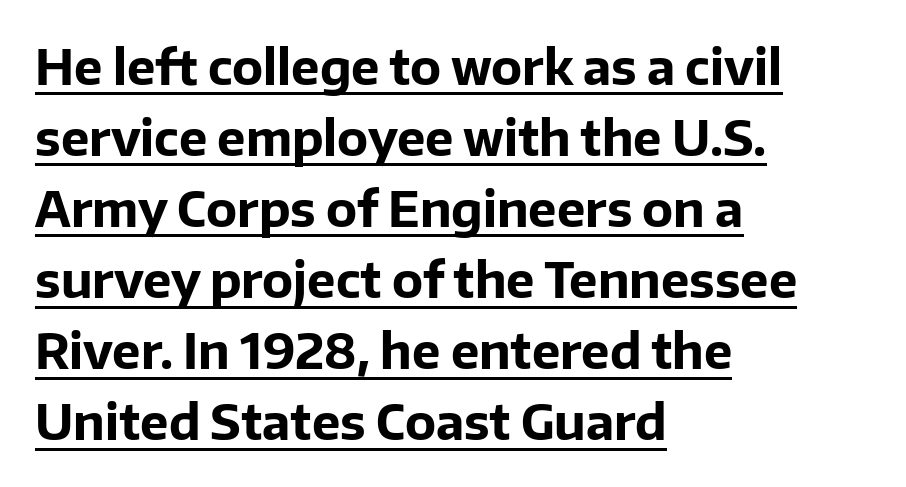
{"serif": "no", "italic": "no", "bold": "yes", "weight": "bold", "width": "normal", "stroke_contrast": "low", "x_height": "medium", "monospaced": "no", "underline": "yes", "align": "left", "line_spacing": "normal", "line_spacing_ratio": 1.48, "letter_spacing": "normal", "letter_spacing_em": 0.0, "glyph_px": 48}
